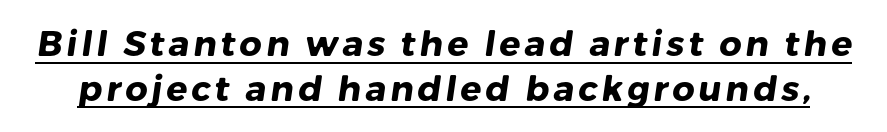
Q: Is the text bold? A: Yes.
Q: Is the typeface a serif or a sans-serif typeface? A: Sans-serif.
Q: Is the text underlined? A: Yes.
Q: Is the spacing between lines tight, normal or loose? A: Normal.
Q: Width (condensed, normal, or wide)? A: Normal.
Q: Stroke contrast? A: Low.
Q: x-height? A: Medium.
Q: Monospaced? A: No.
